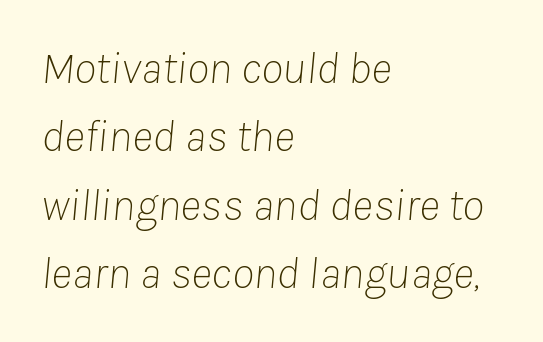
Q: Is the text bold? A: No.
Q: Is the text italic (slanted)? A: Yes, it leans right by about 8 degrees.
Q: Is the text underlined? A: No.
Q: How is the paragraph aligned? A: Left-aligned.
Q: Is the spacing between letters normal or unusually wide? A: Normal.
Q: Is the spacing between lines tight, normal or loose? A: Normal.
Q: Width (condensed, normal, or wide)? A: Normal.
Q: Stroke contrast? A: Low.
Q: x-height? A: Medium.
Q: Monospaced? A: No.
